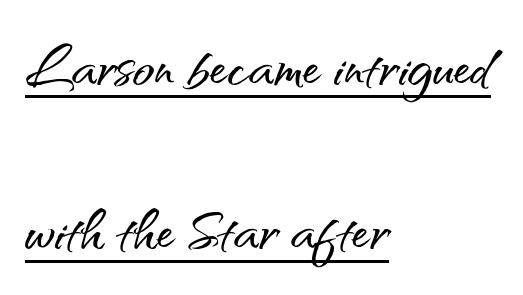
Caption: lettering with a line underneath. Grotesque or geometric, the face here clearly has no serifs. Regarding leading, the lines here are spaced well apart. No extra tracking has been applied to these lines.
